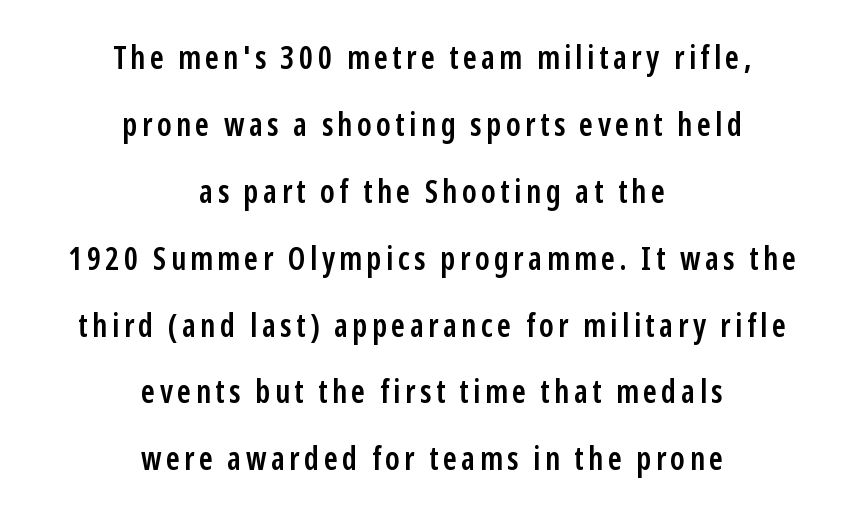
The image shows 32 px semibold, condensed sans-serif type, upright; set centered, loose line spacing (2.09x), not underlined; low stroke contrast and a medium x-height.
